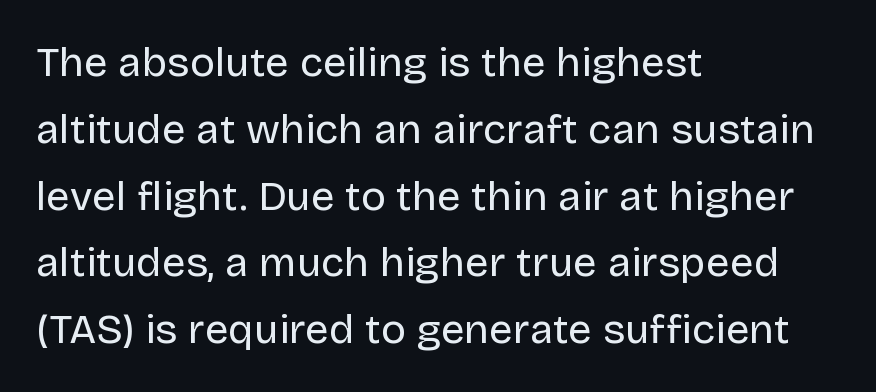
Q: Is the text bold? A: No.
Q: Is the text italic (slanted)? A: No, it is upright.
Q: Is the typeface a serif or a sans-serif typeface? A: Sans-serif.
Q: Is the text underlined? A: No.
Q: How is the paragraph aligned? A: Left-aligned.
Q: Is the spacing between letters normal or unusually wide? A: Normal.
Q: Is the spacing between lines tight, normal or loose? A: Normal.
Q: Width (condensed, normal, or wide)? A: Normal.
Q: Stroke contrast? A: Low.
Q: x-height? A: Large.
Q: Monospaced? A: No.
